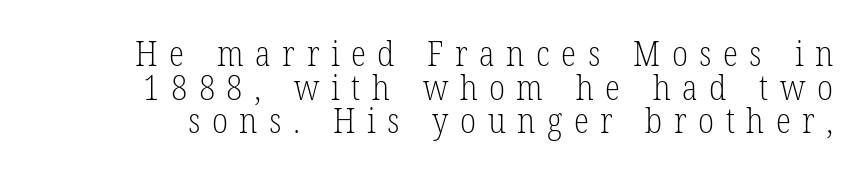
The image shows 35 px light, condensed serif type, upright; set tight line spacing (0.96x), unusually wide letter spacing (+0.33 em), not underlined; low stroke contrast and a medium x-height.
